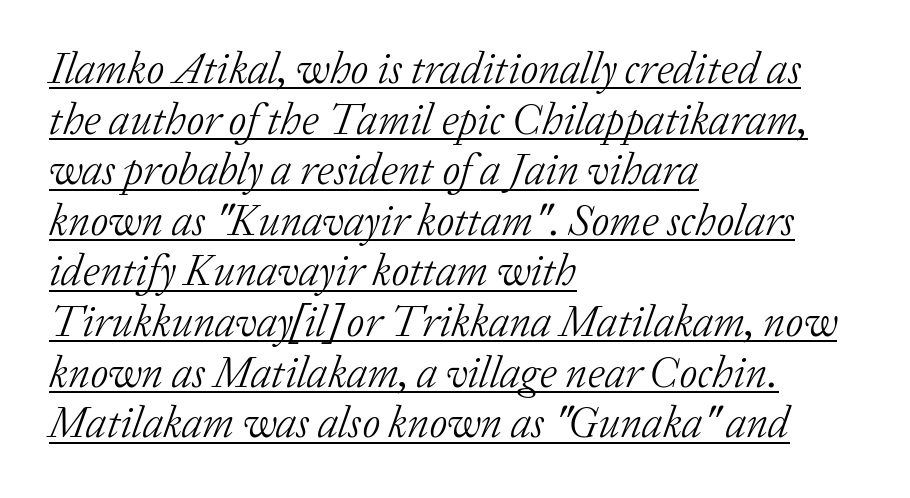
Q: Is the text bold? A: No.
Q: Is the text italic (slanted)? A: Yes, it leans right by about 20 degrees.
Q: Is the typeface a serif or a sans-serif typeface? A: Serif.
Q: Is the text underlined? A: Yes.
Q: How is the paragraph aligned? A: Left-aligned.
Q: Is the spacing between letters normal or unusually wide? A: Normal.
Q: Is the spacing between lines tight, normal or loose? A: Tight.
Q: Width (condensed, normal, or wide)? A: Normal.
Q: Stroke contrast? A: Low.
Q: x-height? A: Medium.
Q: Monospaced? A: No.
